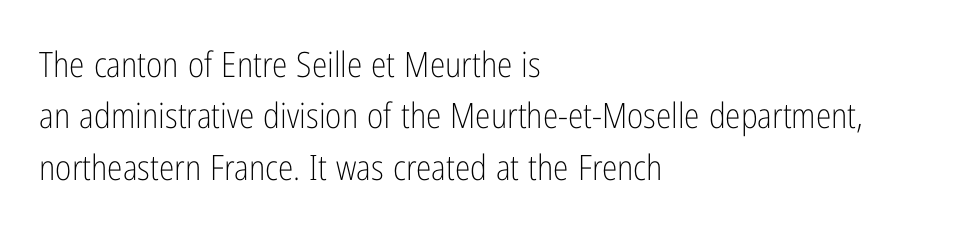
{"serif": "no", "italic": "no", "bold": "no", "weight": "light", "width": "condensed", "stroke_contrast": "low", "x_height": "medium", "monospaced": "no", "underline": "no", "align": "left", "line_spacing": "normal", "line_spacing_ratio": 1.47, "letter_spacing": "normal", "letter_spacing_em": 0.0, "glyph_px": 35}
